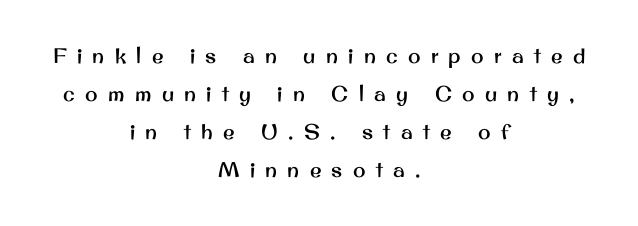
The image shows 21 px text type, upright; set centered, line spacing 1.81x, unusually wide letter spacing (+0.49 em), not underlined.
